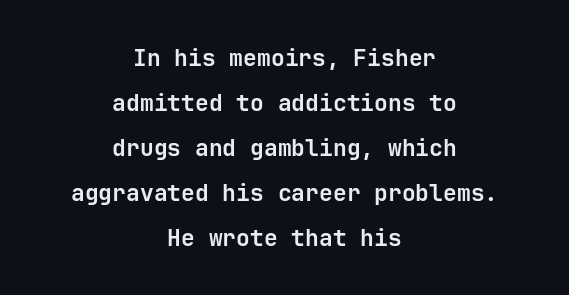
{"italic": "no", "bold": "yes", "underline": "no", "align": "center", "line_spacing": "loose", "line_spacing_ratio": 1.96, "letter_spacing": "normal", "letter_spacing_em": 0.0, "glyph_px": 23}
